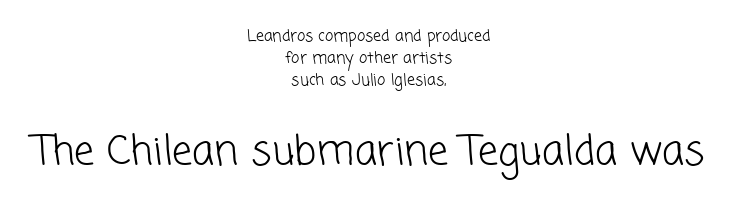
A typesetter would call this proportional, since set widths differ per character. A student would call this center alignment; a typographer would say set centered. The typeface chosen for these lines omits serifs. Quick note: interline space is typical.
